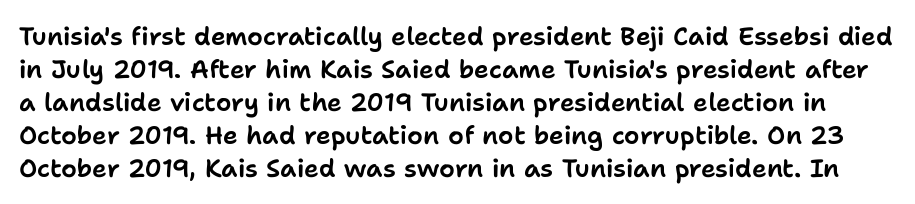
{"italic": "no", "underline": "no", "line_spacing": "normal", "line_spacing_ratio": 1.32, "letter_spacing": "normal", "letter_spacing_em": 0.0, "glyph_px": 25}
